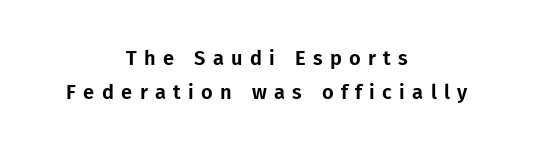
{"italic": "no", "underline": "no", "align": "center", "line_spacing": "normal", "line_spacing_ratio": 1.7, "letter_spacing": "wide", "letter_spacing_em": 0.37, "glyph_px": 20}
